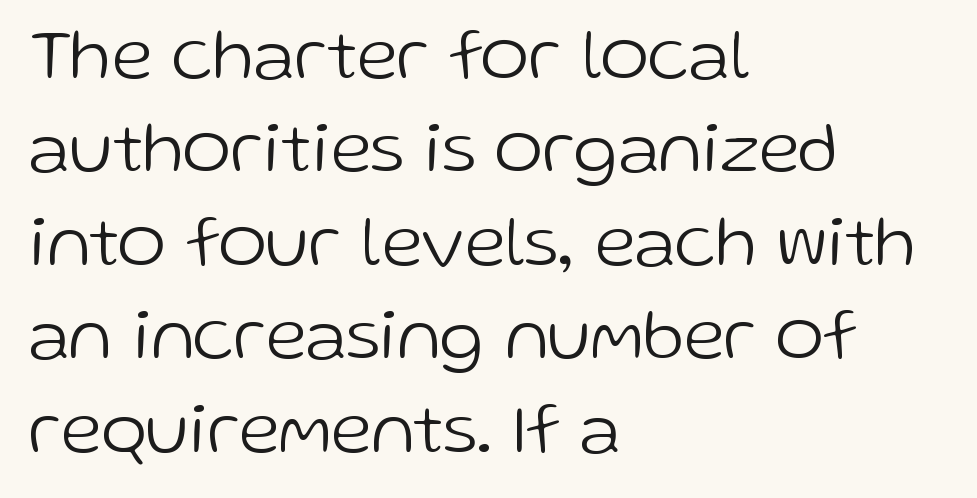
{"serif": "no", "italic": "no", "bold": "no", "weight": "light", "width": "normal", "stroke_contrast": "low", "x_height": "medium", "monospaced": "no", "underline": "no", "align": "left", "line_spacing": "normal", "line_spacing_ratio": 1.28, "letter_spacing": "normal", "letter_spacing_em": 0.0, "glyph_px": 73}
